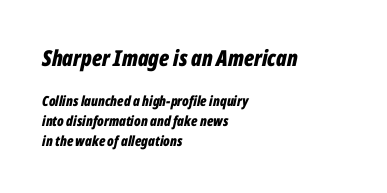
These words are printed bold, with thick strokes throughout. Italic? Definitely — the glyphs are oblique. Every row of glyphs begins at an identical x-position on the left. There is no visible air inserted between adjacent glyphs.
